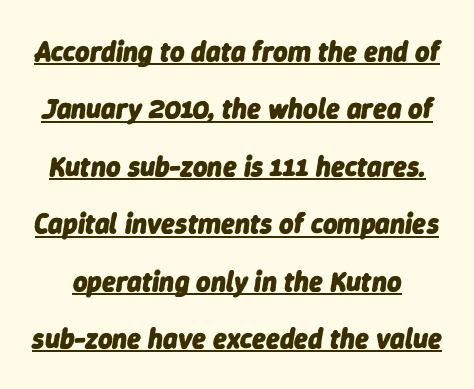
Compared with an ordinary text face, these strokes are far heavier — a full bold. Looks like regular typesetting: each glyph gets only the width it needs. You could fit nearly another row in the gap between these rows. The string is rendered with underlining switched on. Would a proofreader flag this as italicized? Yes. Does extra space separate the letters? No, they use regular spacing.
